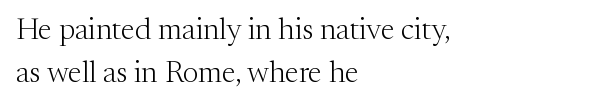
The image shows 30 px light serif type, upright; set left-aligned, normal line spacing (1.42x), normal letter spacing, not underlined; medium stroke contrast and a medium x-height.
